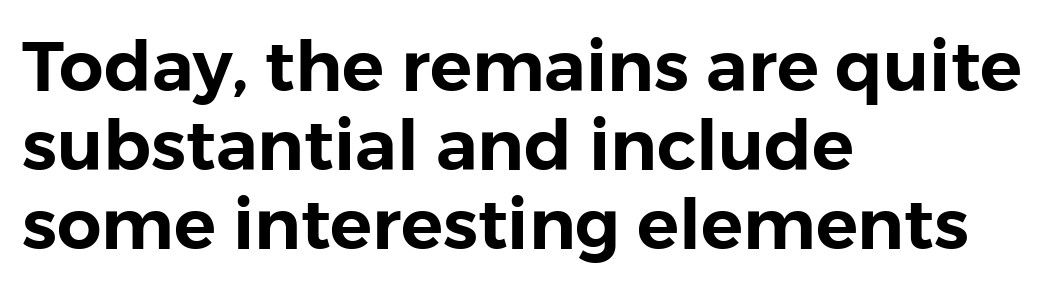
Q: Is the text italic (slanted)? A: No, it is upright.
Q: Is the typeface a serif or a sans-serif typeface? A: Sans-serif.
Q: Is the text underlined? A: No.
Q: How is the paragraph aligned? A: Left-aligned.
Q: Is the spacing between letters normal or unusually wide? A: Normal.
Q: Is the spacing between lines tight, normal or loose? A: Tight.
Q: Width (condensed, normal, or wide)? A: Normal.
Q: Stroke contrast? A: Low.
Q: x-height? A: Medium.
Q: Monospaced? A: No.
